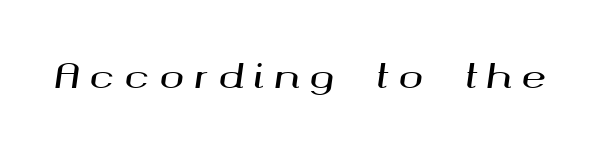
Q: Is the text italic (slanted)? A: Yes, it leans right by about 8 degrees.
Q: Is the text underlined? A: No.
Q: Is the spacing between letters normal or unusually wide? A: Unusually wide.
Q: Width (condensed, normal, or wide)? A: Wide.
Q: Stroke contrast? A: Medium.
Q: x-height? A: Medium.
Q: Monospaced? A: No.
